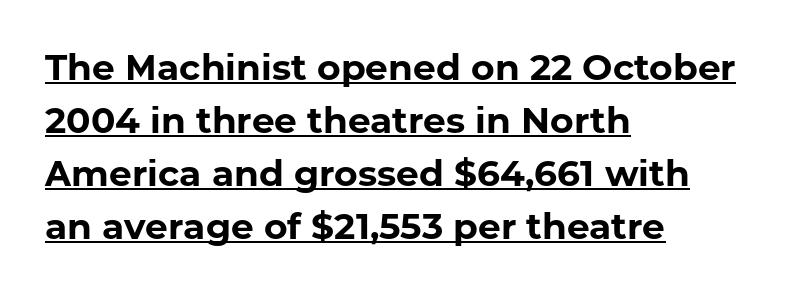
Nope, no serifs anywhere on these letters. Between one letter and the next there's only the usual sliver of space. These words are printed bold, with thick strokes throughout. The face used here appears with an underline applied. Honestly, the row spacing looks completely unremarkable.
